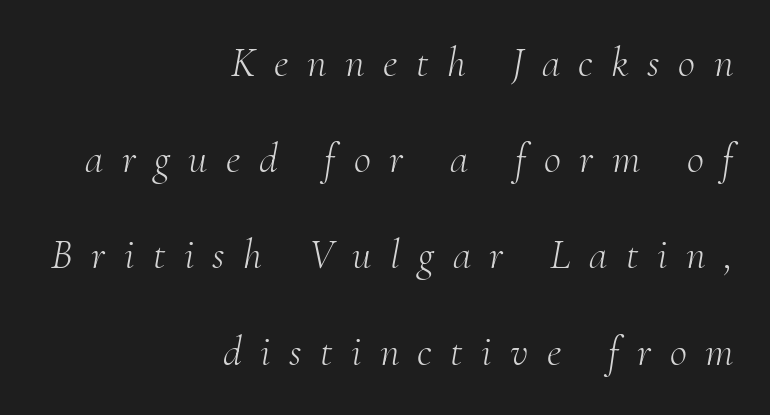
The tracking reads as deliberately expanded to a designer's eye. In terms of posture, this sample is oblique. The letters advance in unequal steps, a hallmark of proportional type. Stroke mass is kept to a normal reading level or below. The glyphs are unaccompanied by any horizontal stroke below them. What kind of face is this? One with serifs.
